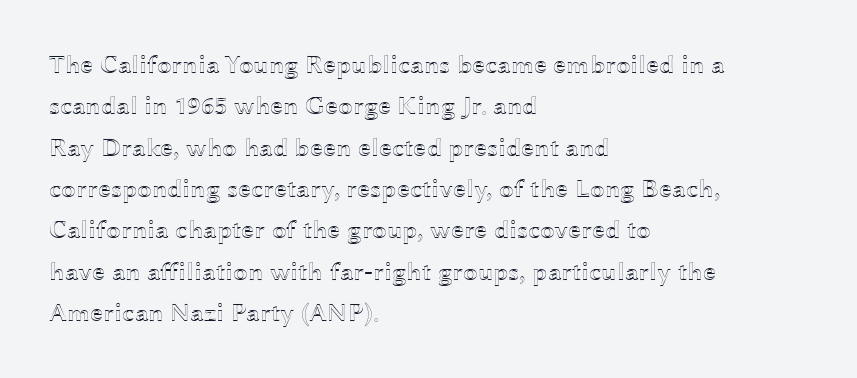
Honestly, there is no underline to notice here at all. Nothing unusual about the tracking: characters are spaced as the font intends. These lines stack with their left ends in a neat column. Posture: vertical. Normally led — the rows are evenly, conventionally spaced.
